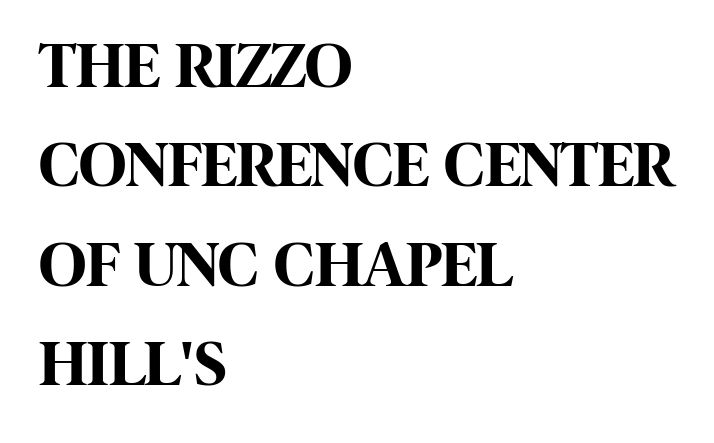
Q: Is the text bold? A: Yes.
Q: Is the text italic (slanted)? A: No, it is upright.
Q: Is the typeface a serif or a sans-serif typeface? A: Sans-serif.
Q: Is the text underlined? A: No.
Q: How is the paragraph aligned? A: Left-aligned.
Q: Is the spacing between letters normal or unusually wide? A: Normal.
Q: Is the spacing between lines tight, normal or loose? A: Normal.
Q: Width (condensed, normal, or wide)? A: Condensed.
Q: Stroke contrast? A: High.
Q: x-height? A: Large.
Q: Monospaced? A: No.
